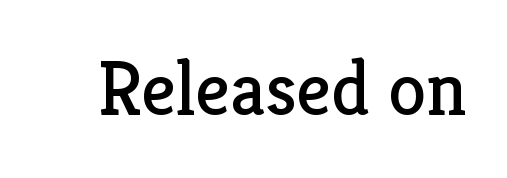
{"serif": "yes", "italic": "no", "bold": "no", "weight": "regular", "width": "normal", "stroke_contrast": "low", "x_height": "medium", "monospaced": "no", "underline": "no", "letter_spacing": "normal", "letter_spacing_em": 0.0, "glyph_px": 77}
